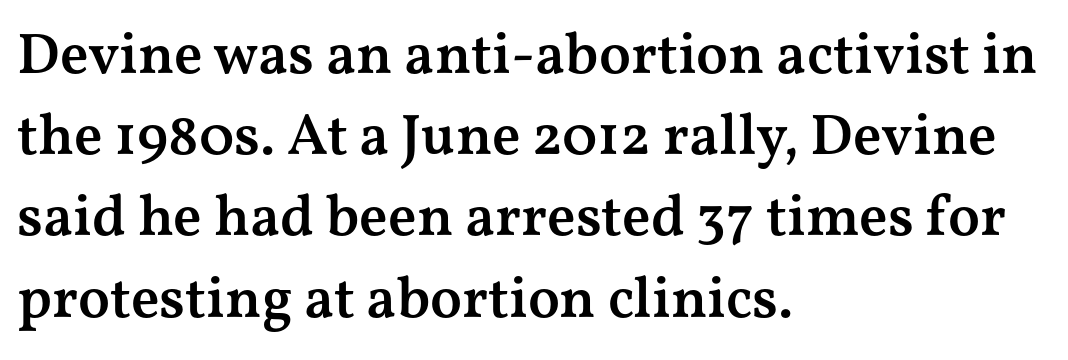
The face used here is proportionally spaced, like ordinary book or web type. This sample uses an upright cut, with every glyph sitting square on the baseline. A classic flush-left, rag-right setting is used for this passage. Bold? Not quite — semibold, heavier than regular but stopping short. These lines sit exactly where default settings would place them. The letterforms sit shoulder to shoulder at normal distance.
